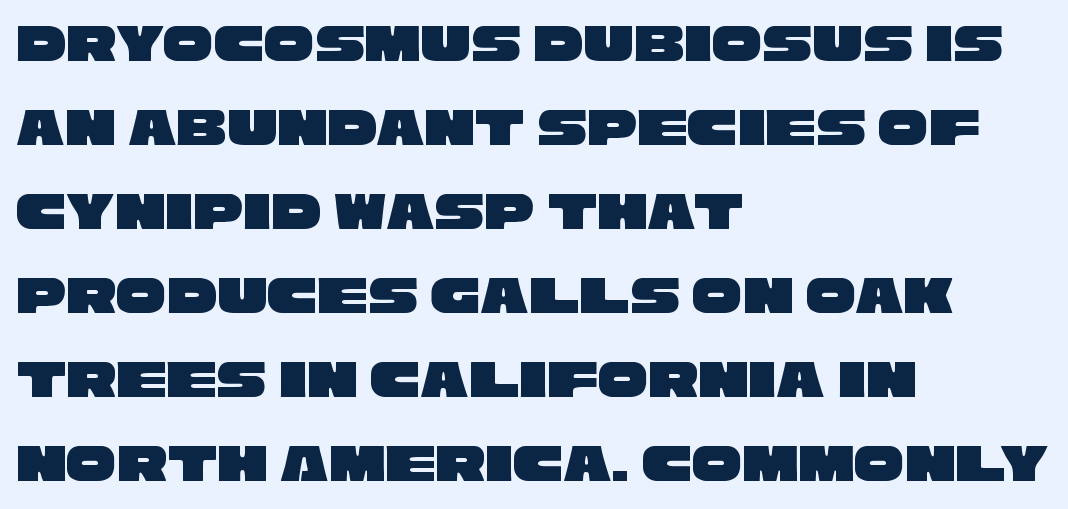
{"serif": "no", "width": "wide", "stroke_contrast": "low", "x_height": "large", "monospaced": "no", "underline": "no", "align": "left", "line_spacing": "normal", "line_spacing_ratio": 1.5, "letter_spacing": "normal", "letter_spacing_em": 0.0, "glyph_px": 56}
